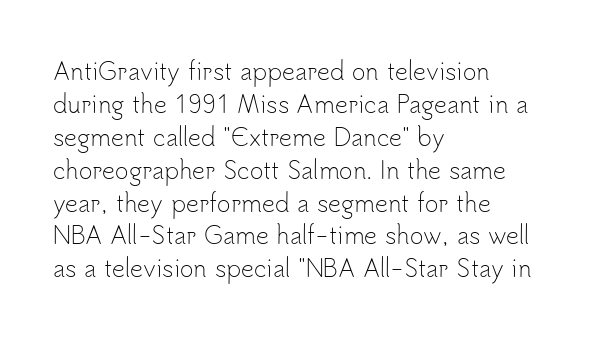
{"italic": "no", "bold": "no", "underline": "no", "align": "left", "line_spacing": "normal", "line_spacing_ratio": 1.43, "letter_spacing": "normal", "letter_spacing_em": 0.0, "glyph_px": 23}
